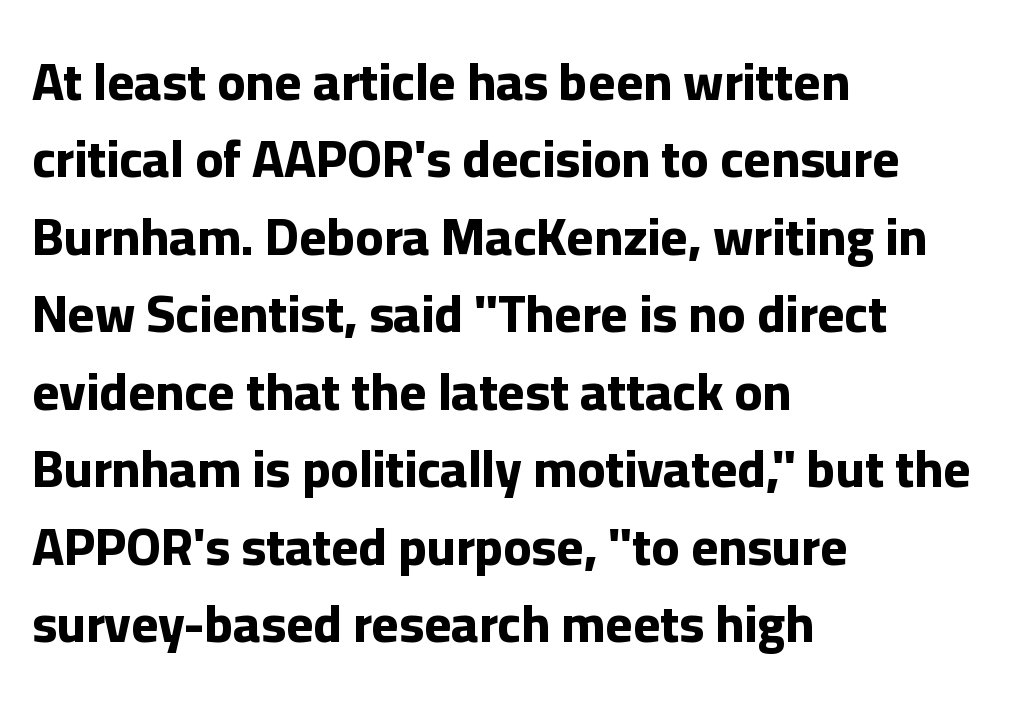
{"serif": "no", "italic": "no", "bold": "yes", "weight": "bold", "width": "normal", "stroke_contrast": "low", "x_height": "medium", "monospaced": "no", "underline": "no", "align": "left", "line_spacing": "normal", "line_spacing_ratio": 1.49, "letter_spacing": "normal", "letter_spacing_em": 0.0, "glyph_px": 52}
